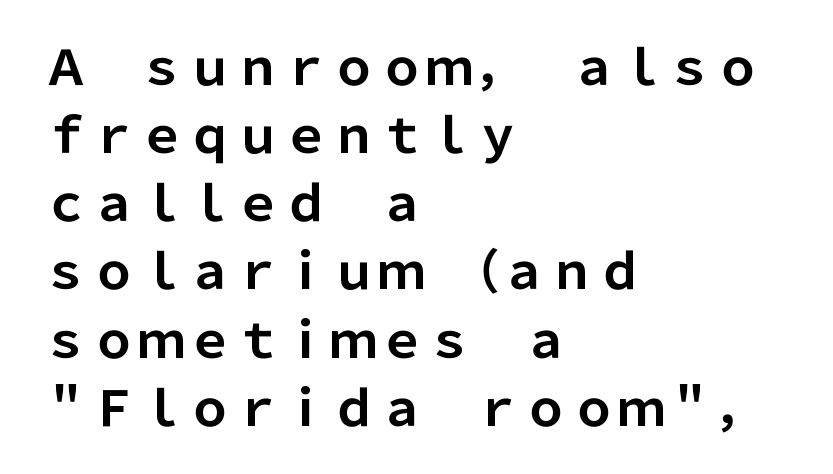
The image shows 48 px bold sans-serif type, upright; set left-aligned, normal line spacing (1.42x), normal letter spacing, not underlined; low stroke contrast and a medium x-height.
